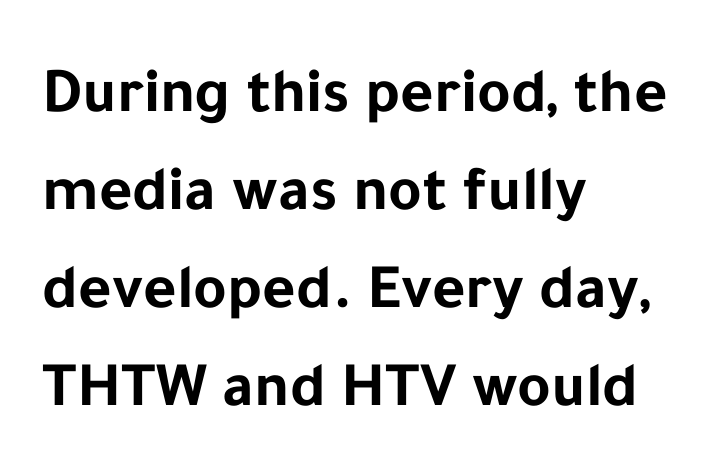
Q: Is the text bold? A: Yes.
Q: Is the text italic (slanted)? A: No, it is upright.
Q: Is the typeface a serif or a sans-serif typeface? A: Sans-serif.
Q: Is the text underlined? A: No.
Q: How is the paragraph aligned? A: Left-aligned.
Q: Is the spacing between letters normal or unusually wide? A: Normal.
Q: Is the spacing between lines tight, normal or loose? A: Normal.
Q: Width (condensed, normal, or wide)? A: Normal.
Q: Stroke contrast? A: Low.
Q: x-height? A: Medium.
Q: Monospaced? A: No.
